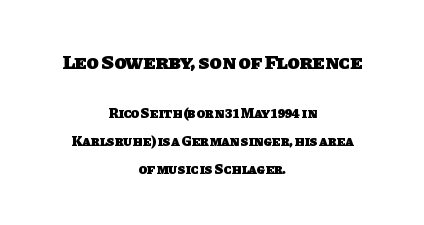
{"bold": "yes", "underline": "no", "align": "center", "line_spacing": "loose", "line_spacing_ratio": 1.99, "letter_spacing": "normal", "letter_spacing_em": 0.0, "larger_block": "first", "size_ratio": 1.43, "glyph_px": 20}
